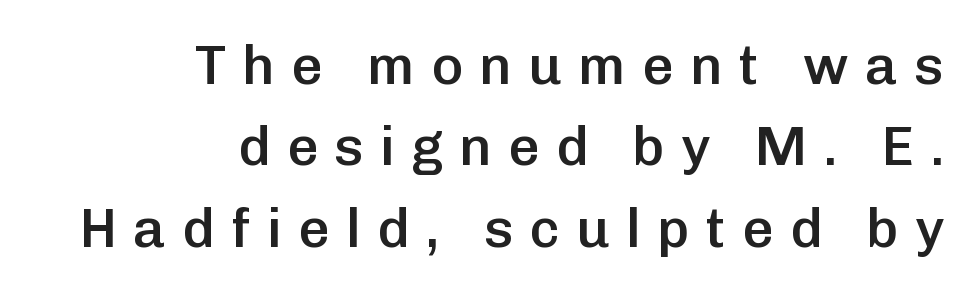
The image shows 55 px semibold sans-serif type, upright; set right-aligned, normal line spacing (1.48x), unusually wide letter spacing (+0.29 em), not underlined; low stroke contrast and a medium x-height.
